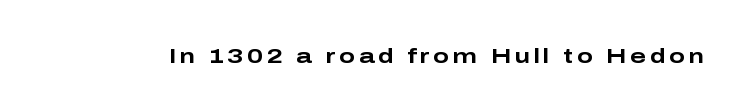
The image shows 21 px bold type, upright; set not underlined.
